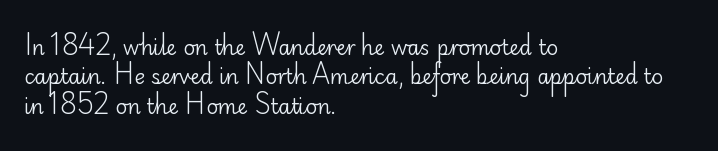
{"italic": "no", "bold": "no", "underline": "no", "align": "left", "line_spacing": "normal", "line_spacing_ratio": 1.47, "letter_spacing": "normal", "letter_spacing_em": 0.0, "glyph_px": 20}
